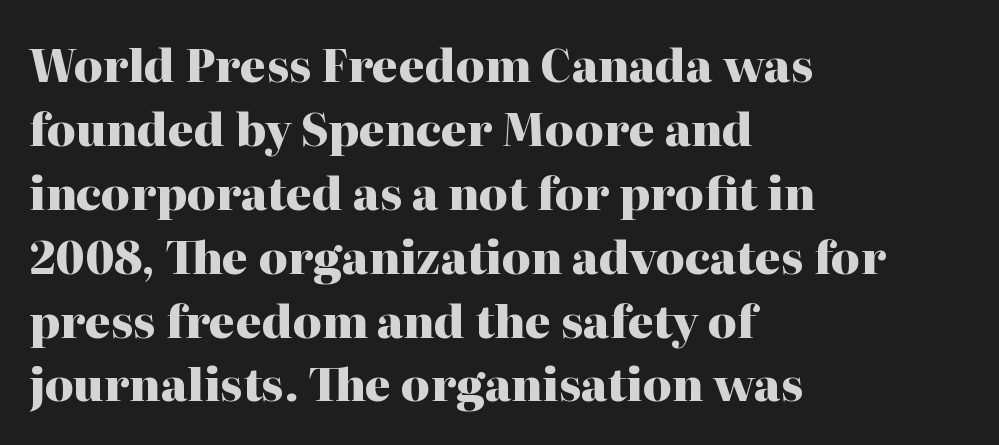
Visually the block forms a straight wall on the left and a jagged coastline on the right. How heavy is the stroke? Heavy — this is a bold. Small tapered or slab feet sit at the stroke ends, so this counts as serif. How are the letters spaced? Ordinarily, with no added tracking.
